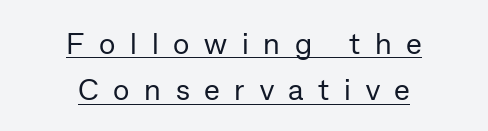
{"serif": "no", "italic": "no", "bold": "no", "weight": "regular", "width": "normal", "stroke_contrast": "low", "x_height": "medium", "monospaced": "no", "underline": "yes", "align": "center", "line_spacing": "normal", "line_spacing_ratio": 1.55, "letter_spacing": "wide", "letter_spacing_em": 0.49, "glyph_px": 30}
